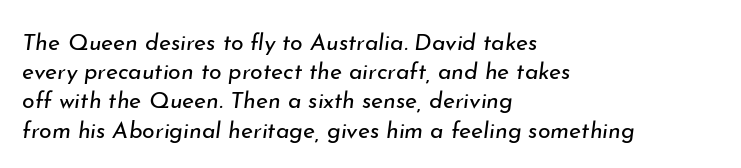
Q: Is the text bold? A: No.
Q: Is the text italic (slanted)? A: Yes, it leans right by about 7 degrees.
Q: Is the text underlined? A: No.
Q: How is the paragraph aligned? A: Left-aligned.
Q: Is the spacing between letters normal or unusually wide? A: Normal.
Q: Is the spacing between lines tight, normal or loose? A: Normal.
